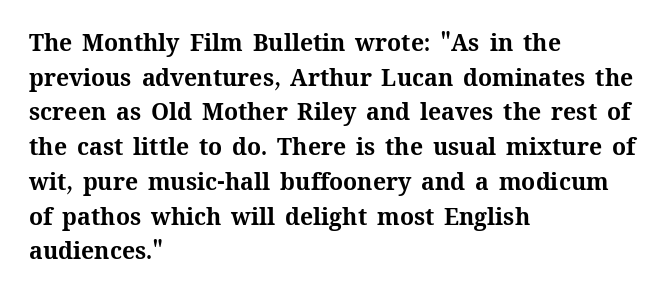
{"italic": "no", "bold": "yes", "underline": "no", "align": "left", "line_spacing": "normal", "line_spacing_ratio": 1.51, "letter_spacing": "normal", "letter_spacing_em": 0.0, "glyph_px": 23}
